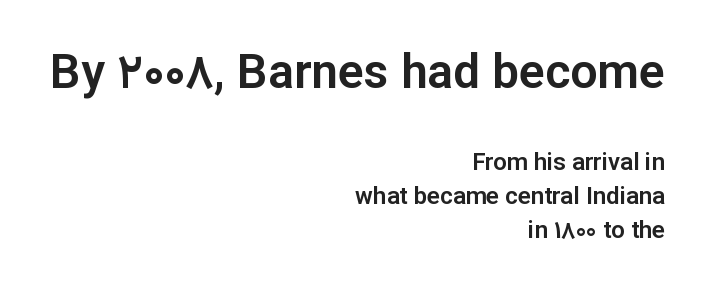
Q: Is the text italic (slanted)? A: No, it is upright.
Q: Is the typeface a serif or a sans-serif typeface? A: Sans-serif.
Q: Is the text underlined? A: No.
Q: How is the paragraph aligned? A: Right-aligned.
Q: Is the spacing between letters normal or unusually wide? A: Normal.
Q: Is the spacing between lines tight, normal or loose? A: Normal.
Q: Which block of text is set in a larger size, the first (top) or the second (bottom)? A: The first (top) one.
Q: Width (condensed, normal, or wide)? A: Normal.
Q: Stroke contrast? A: Low.
Q: x-height? A: Medium.
Q: Monospaced? A: No.
